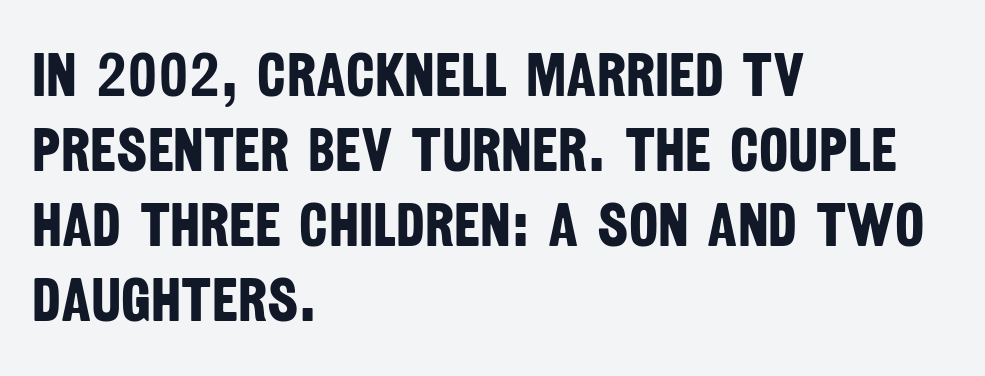
The image shows 62 px bold, condensed sans-serif type; set left-aligned, line spacing 1.21x, normal letter spacing, not underlined; low stroke contrast and a large x-height.
